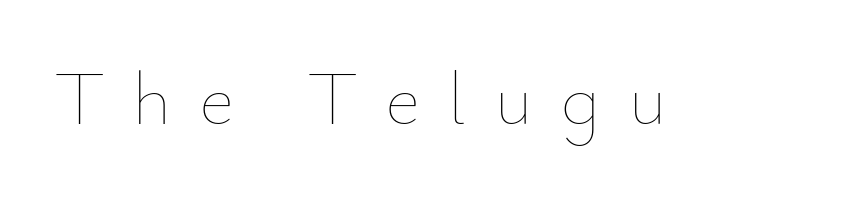
{"italic": "no", "bold": "no", "weight": "thin", "width": "normal", "stroke_contrast": "low", "x_height": "small", "monospaced": "no", "underline": "no", "letter_spacing": "wide", "letter_spacing_em": 0.36, "glyph_px": 76}
